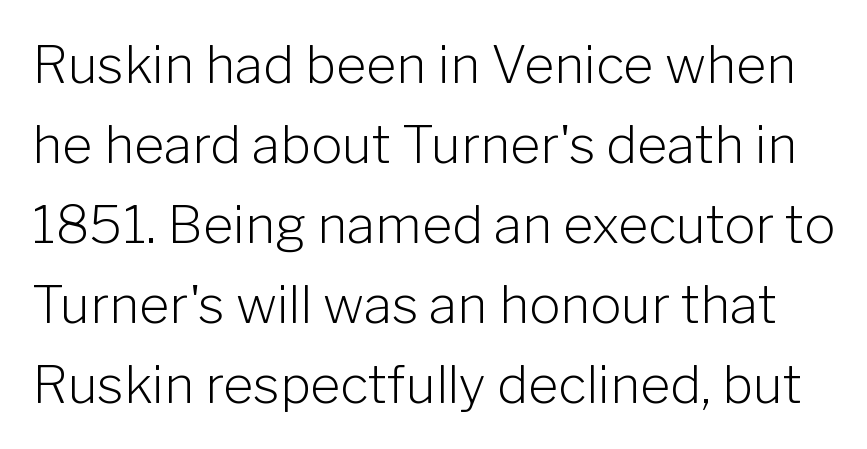
The image shows 52 px light sans-serif type, upright; set normal line spacing (1.54x), normal letter spacing, not underlined; low stroke contrast and a medium x-height.
